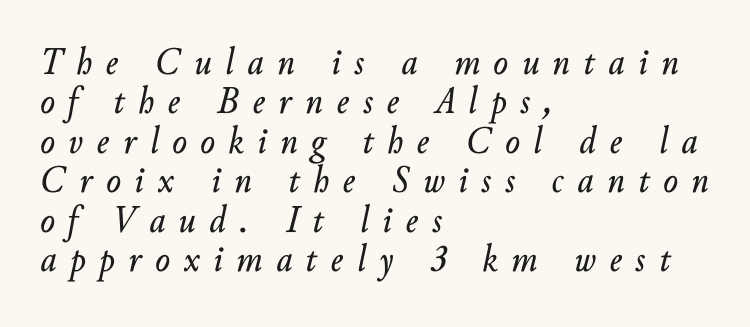
The image shows 39 px text type, italic (leaning right); set left-aligned, tight line spacing (1.01x), unusually wide letter spacing (+0.35 em), not underlined; low stroke contrast and a small x-height.
